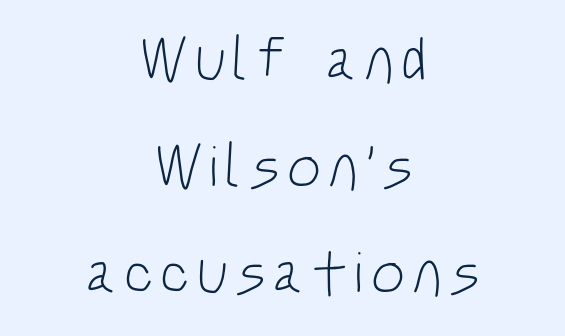
The area under the type is left untouched. Here the designer chose a conventional face with non-uniform glyph widths. Letterform terminals end flat and unadorned throughout the passage. The whitespace from short lines is split evenly between both sides. The typeface has the unassuming heft of standard copy or less.
